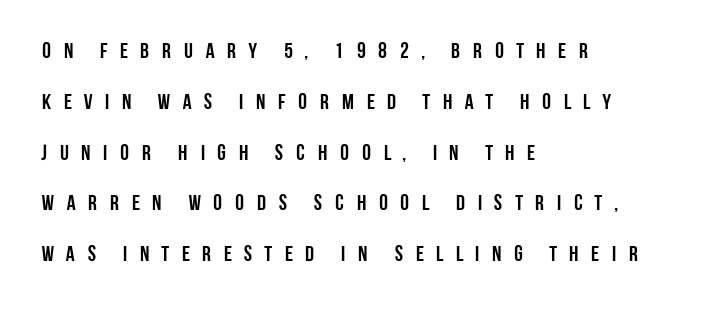
The image shows 22 px bold type, upright; set left-aligned, loose line spacing (2.31x), unusually wide letter spacing (+0.49 em), not underlined.
